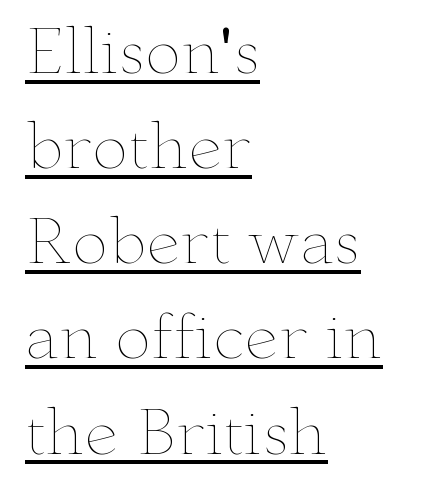
Q: Is the text bold? A: No.
Q: Is the text italic (slanted)? A: No, it is upright.
Q: Is the text underlined? A: Yes.
Q: How is the paragraph aligned? A: Left-aligned.
Q: Is the spacing between letters normal or unusually wide? A: Normal.
Q: Is the spacing between lines tight, normal or loose? A: Normal.
Q: Width (condensed, normal, or wide)? A: Wide.
Q: Stroke contrast? A: Low.
Q: x-height? A: Small.
Q: Monospaced? A: No.
